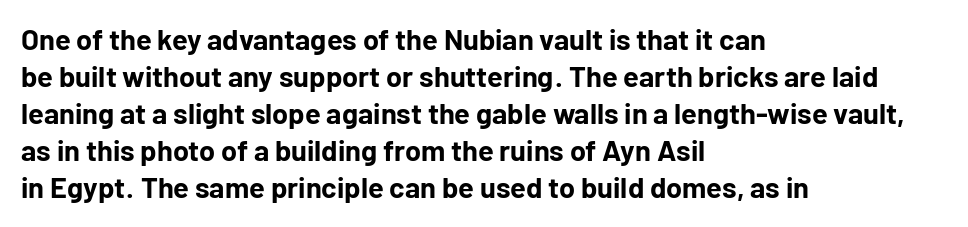
{"serif": "no", "italic": "no", "bold": "yes", "weight": "bold", "width": "normal", "stroke_contrast": "low", "x_height": "medium", "monospaced": "no", "underline": "no", "align": "left", "line_spacing": "normal", "line_spacing_ratio": 1.28, "letter_spacing": "normal", "letter_spacing_em": 0.0, "glyph_px": 29}
